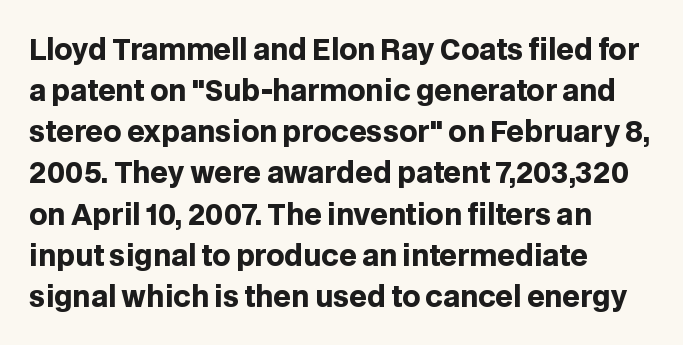
{"serif": "no", "italic": "no", "bold": "yes", "weight": "heavy", "width": "normal", "stroke_contrast": "low", "x_height": "large", "monospaced": "no", "underline": "no", "align": "left", "line_spacing": "normal", "line_spacing_ratio": 1.47, "letter_spacing": "normal", "letter_spacing_em": 0.0, "glyph_px": 28}
